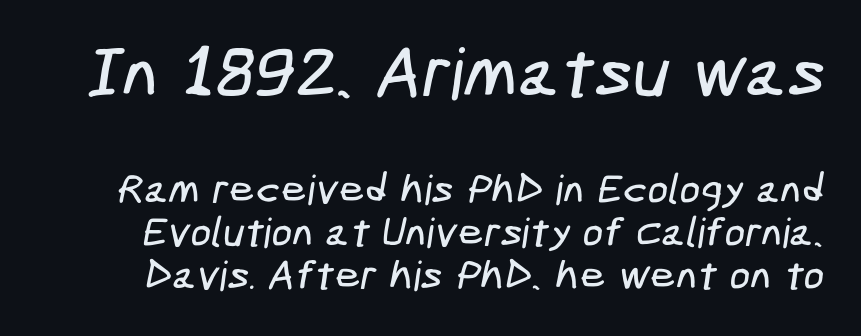
The image shows 71 px condensed sans-serif type; set tight line spacing (1.05x), normal letter spacing, not underlined; the first (top) block is 1.73x larger; low stroke contrast and a medium x-height.
